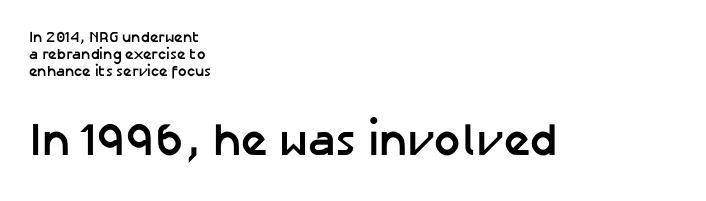
Q: Is the text bold? A: Yes.
Q: Is the text italic (slanted)? A: No, it is upright.
Q: Is the typeface a serif or a sans-serif typeface? A: Sans-serif.
Q: Is the text underlined? A: No.
Q: How is the paragraph aligned? A: Left-aligned.
Q: Is the spacing between letters normal or unusually wide? A: Normal.
Q: Is the spacing between lines tight, normal or loose? A: Tight.
Q: Which block of text is set in a larger size, the first (top) or the second (bottom)? A: The second (bottom) one.
Q: Width (condensed, normal, or wide)? A: Normal.
Q: Stroke contrast? A: Low.
Q: x-height? A: Medium.
Q: Monospaced? A: No.
